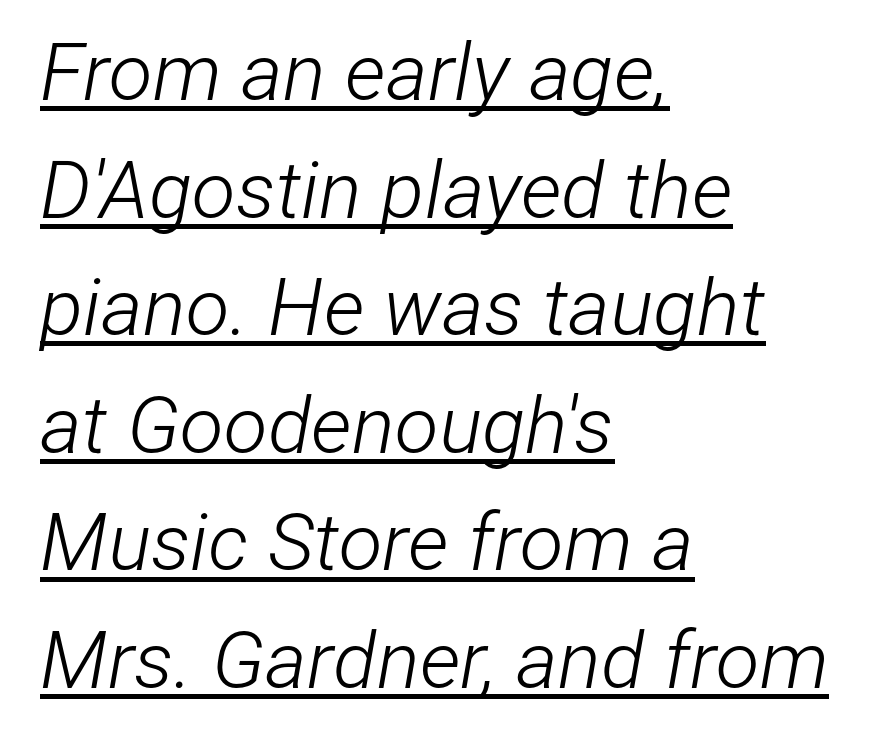
The leading is moderate, giving the passage an even texture. The face used here is proportionally spaced, like ordinary book or web type. Compared with undecorated copy, this sample adds a rule below the words. The strokes are not fattened; the text isn't bold.
